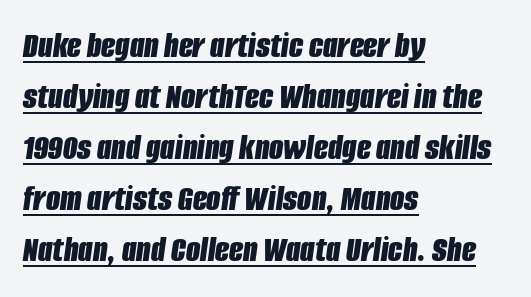
The image shows 37 px bold, condensed type, italic (leaning right); set left-aligned, normal line spacing (1.38x), normal letter spacing, underlined; low stroke contrast and a large x-height.
